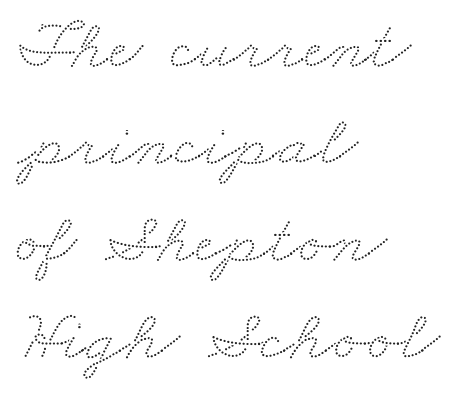
Normally led — the rows are evenly, conventionally spaced. A typesetter would call this zero additional tracking. Alignment: flush left. Plain, unruled lines of type. These lines are rendered in a variable-pitch font.
